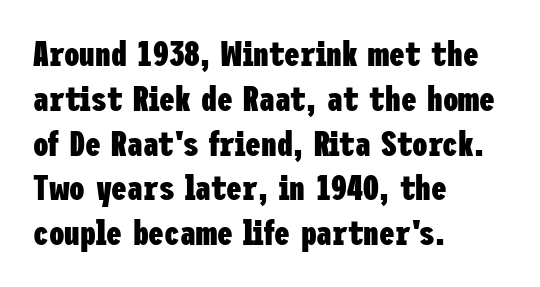
Q: Is the text bold? A: Yes.
Q: Is the text italic (slanted)? A: No, it is upright.
Q: Is the typeface a serif or a sans-serif typeface? A: Sans-serif.
Q: Is the text underlined? A: No.
Q: How is the paragraph aligned? A: Left-aligned.
Q: Is the spacing between letters normal or unusually wide? A: Normal.
Q: Is the spacing between lines tight, normal or loose? A: Normal.
Q: Width (condensed, normal, or wide)? A: Condensed.
Q: Stroke contrast? A: Low.
Q: x-height? A: Medium.
